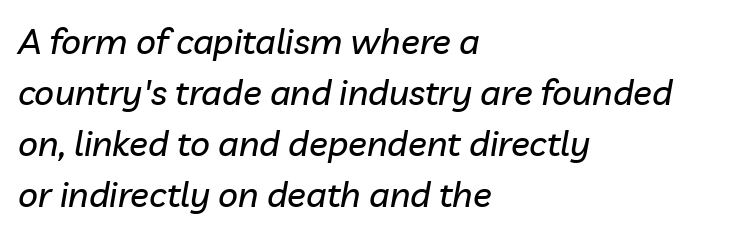
Students, note that the glyphs here touch the page at normal intervals. Do the characters align in a grid? No, the font is proportional. Each row of text sits above clean, open space. The paragraph shown leans on its left margin.
